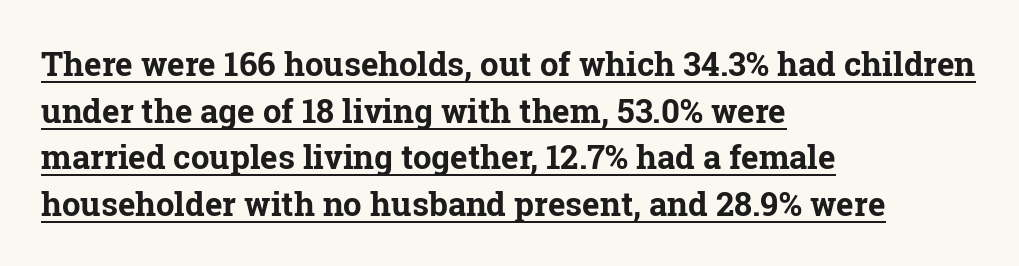
The image shows 33 px bold serif type, upright; set left-aligned, normal line spacing (1.41x), normal letter spacing, underlined; low stroke contrast and a medium x-height.
